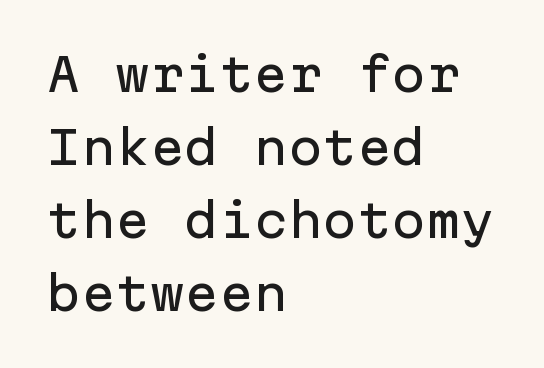
The image shows 46 px sans-serif type, upright, monospaced; set left-aligned, normal line spacing (1.59x), normal letter spacing, not underlined; low stroke contrast and a medium x-height.
